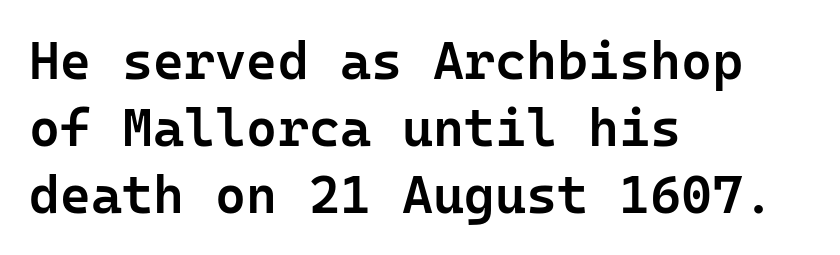
{"serif": "no", "italic": "no", "bold": "semi", "weight": "semibold", "width": "normal", "stroke_contrast": "low", "x_height": "medium", "underline": "no", "align": "left", "line_spacing": "normal", "line_spacing_ratio": 1.26, "letter_spacing": "normal", "letter_spacing_em": 0.0, "glyph_px": 53}
